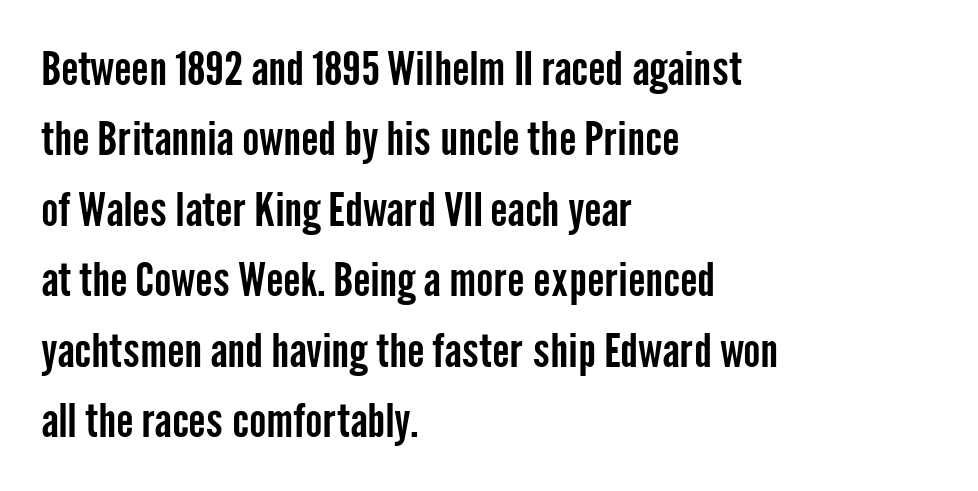
{"serif": "no", "italic": "no", "width": "condensed", "stroke_contrast": "low", "x_height": "medium", "monospaced": "no", "underline": "no", "align": "left", "line_spacing": "normal", "line_spacing_ratio": 1.53, "letter_spacing": "normal", "letter_spacing_em": 0.0, "glyph_px": 46}
